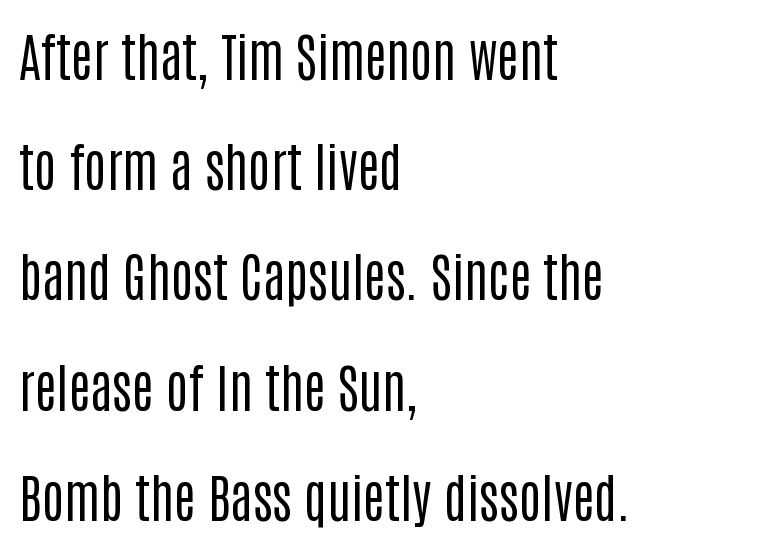
The typography opts for an upright posture over an oblique one. The letterforms sit at book weight or below. You could not count columns in this text — the font is proportionally spaced. Which margin do the lines hug? The left one — the right edge is uneven. Students, note that the glyphs here touch the page at normal intervals. The vertical gap from one line to the next is large.
